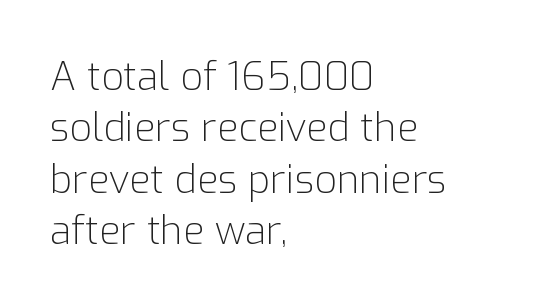
{"serif": "no", "italic": "no", "bold": "no", "weight": "light", "width": "normal", "stroke_contrast": "low", "x_height": "medium", "monospaced": "no", "underline": "no", "align": "left", "line_spacing": "normal", "line_spacing_ratio": 1.32, "letter_spacing": "normal", "letter_spacing_em": 0.0, "glyph_px": 39}
